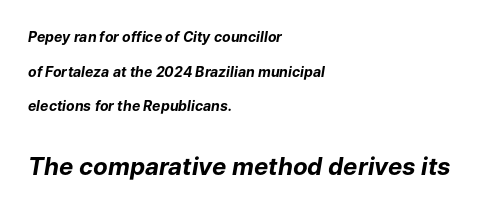
{"italic": "yes", "lean": "right", "slant_degrees": 9, "bold": "yes", "underline": "no", "align": "left", "line_spacing": "loose", "line_spacing_ratio": 2.48, "letter_spacing": "normal", "letter_spacing_em": 0.0, "larger_block": "second", "size_ratio": 1.71, "glyph_px": 24}
